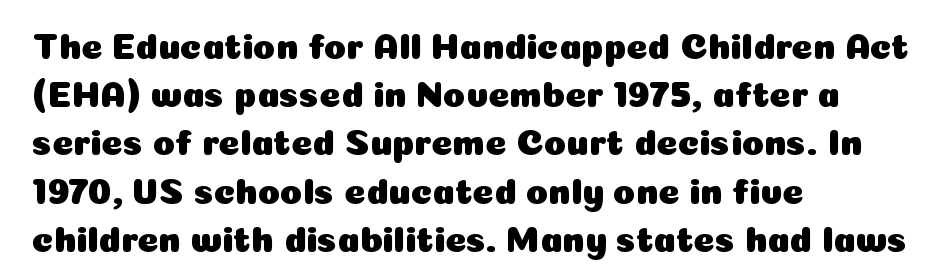
{"serif": "no", "italic": "no", "width": "normal", "stroke_contrast": "low", "x_height": "medium", "monospaced": "no", "underline": "no", "align": "left", "line_spacing": "normal", "line_spacing_ratio": 1.34, "letter_spacing": "normal", "letter_spacing_em": 0.0, "glyph_px": 36}
